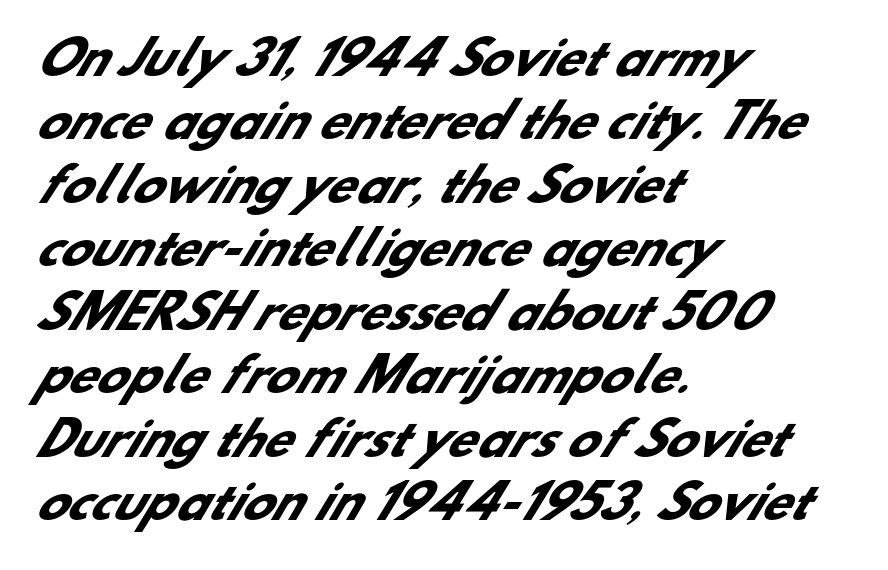
{"serif": "no", "bold": "yes", "weight": "heavy", "width": "normal", "stroke_contrast": "low", "x_height": "small", "monospaced": "no", "underline": "no", "align": "left", "line_spacing": "normal", "line_spacing_ratio": 1.38, "letter_spacing": "normal", "letter_spacing_em": 0.0, "glyph_px": 46}
